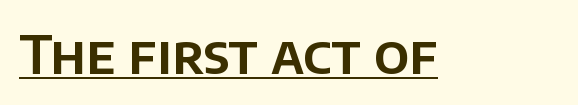
{"serif": "no", "italic": "no", "width": "normal", "stroke_contrast": "low", "x_height": "large", "monospaced": "no", "underline": "yes", "letter_spacing": "normal", "letter_spacing_em": 0.0, "glyph_px": 53}
